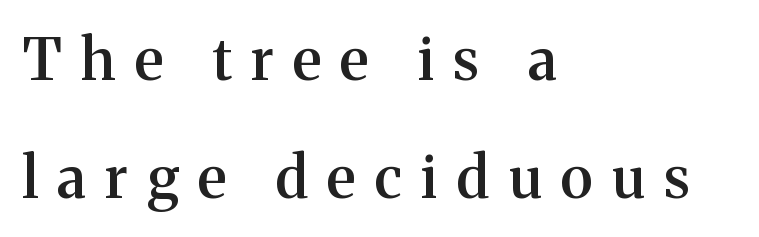
{"serif": "yes", "italic": "no", "bold": "semi", "weight": "semibold", "width": "normal", "stroke_contrast": "medium", "x_height": "medium", "monospaced": "no", "underline": "no", "align": "left", "line_spacing": "loose", "line_spacing_ratio": 2.04, "letter_spacing": "wide", "letter_spacing_em": 0.33, "glyph_px": 58}
